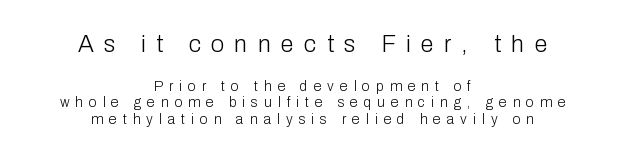
Q: Is the text bold? A: No.
Q: Is the text italic (slanted)? A: No, it is upright.
Q: Is the text underlined? A: No.
Q: How is the paragraph aligned? A: Centered.
Q: Is the spacing between letters normal or unusually wide? A: Unusually wide.
Q: Which block of text is set in a larger size, the first (top) or the second (bottom)? A: The first (top) one.
